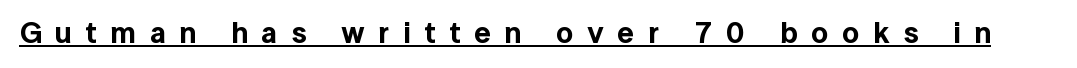
{"serif": "no", "italic": "no", "width": "normal", "x_height": "medium", "monospaced": "no", "underline": "yes", "letter_spacing": "wide", "letter_spacing_em": 0.45, "glyph_px": 30}
